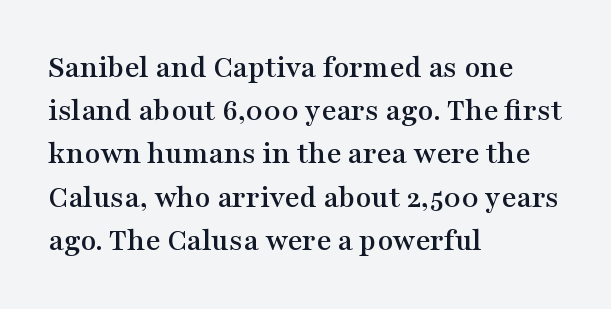
Q: Is the text italic (slanted)? A: No, it is upright.
Q: Is the typeface a serif or a sans-serif typeface? A: Serif.
Q: Is the text underlined? A: No.
Q: How is the paragraph aligned? A: Left-aligned.
Q: Is the spacing between letters normal or unusually wide? A: Normal.
Q: Is the spacing between lines tight, normal or loose? A: Normal.
Q: Width (condensed, normal, or wide)? A: Wide.
Q: Stroke contrast? A: Medium.
Q: x-height? A: Medium.
Q: Monospaced? A: No.
